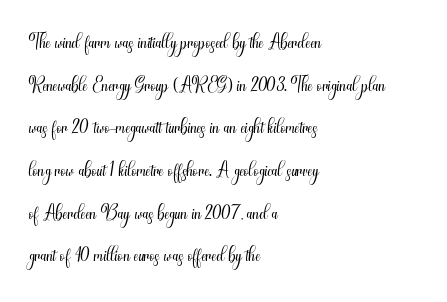
Q: Is the text bold? A: No.
Q: Is the text italic (slanted)? A: Yes.
Q: Is the typeface a serif or a sans-serif typeface? A: Sans-serif.
Q: Is the text underlined? A: No.
Q: How is the paragraph aligned? A: Left-aligned.
Q: Is the spacing between letters normal or unusually wide? A: Normal.
Q: Is the spacing between lines tight, normal or loose? A: Normal.
Q: Width (condensed, normal, or wide)? A: Condensed.
Q: Stroke contrast? A: Medium.
Q: x-height? A: Small.
Q: Monospaced? A: No.
